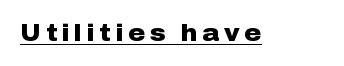
Q: Is the text bold? A: Yes.
Q: Is the text italic (slanted)? A: No, it is upright.
Q: Is the text underlined? A: Yes.
Q: Is the spacing between letters normal or unusually wide? A: Unusually wide.
